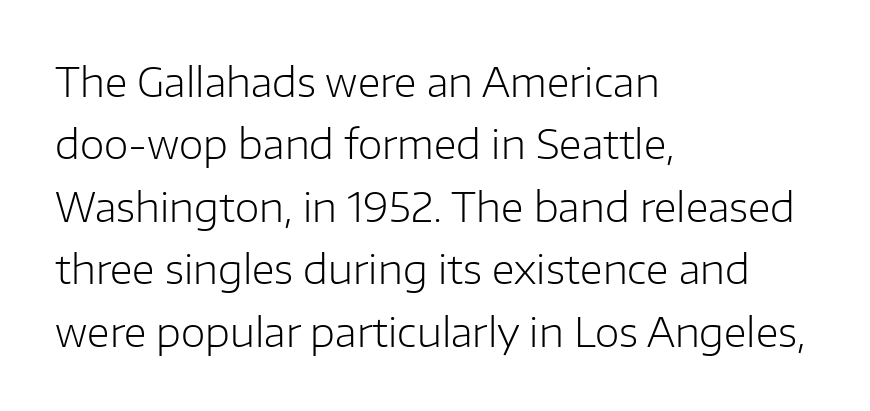
The image shows 40 px light sans-serif type, upright; set left-aligned, normal line spacing (1.56x), normal letter spacing, not underlined; low stroke contrast and a medium x-height.
